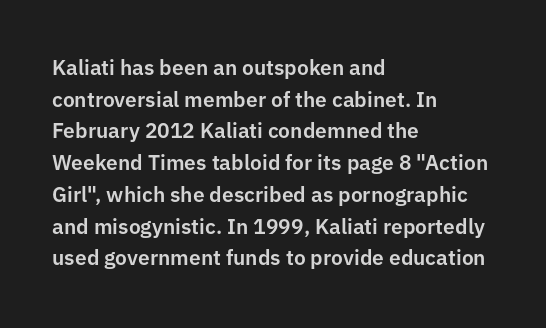
{"italic": "no", "underline": "no", "align": "left", "line_spacing": "normal", "line_spacing_ratio": 1.51, "letter_spacing": "normal", "letter_spacing_em": 0.0, "glyph_px": 21}
